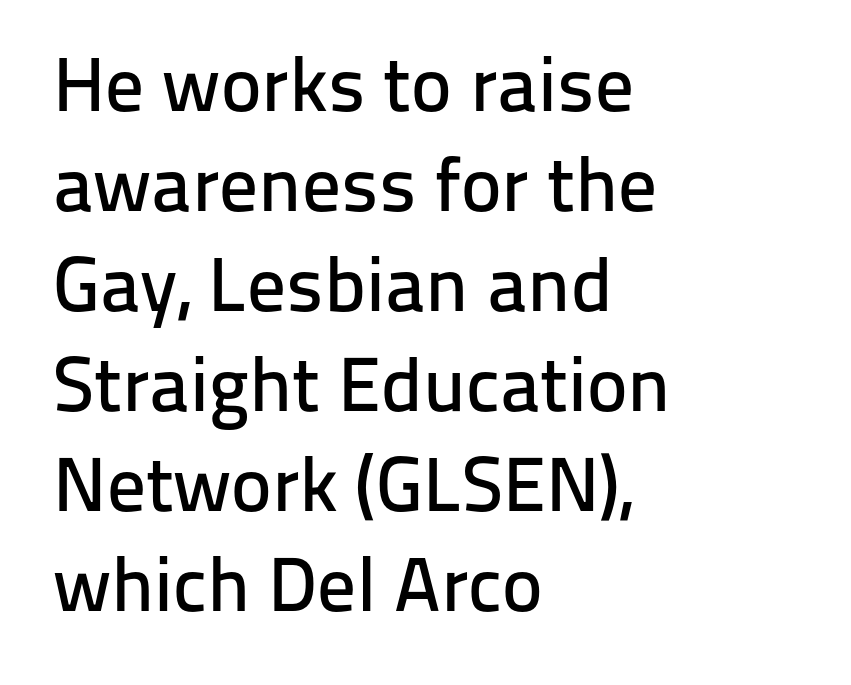
The image shows 77 px sans-serif type, upright; set left-aligned, normal line spacing (1.3x), normal letter spacing, not underlined; low stroke contrast and a medium x-height.
